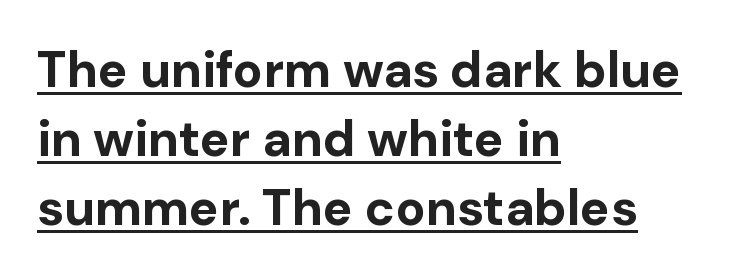
{"serif": "no", "italic": "no", "bold": "yes", "weight": "bold", "width": "normal", "stroke_contrast": "low", "x_height": "medium", "monospaced": "no", "underline": "yes", "align": "left", "line_spacing": "normal", "line_spacing_ratio": 1.38, "letter_spacing": "normal", "letter_spacing_em": 0.0, "glyph_px": 50}
